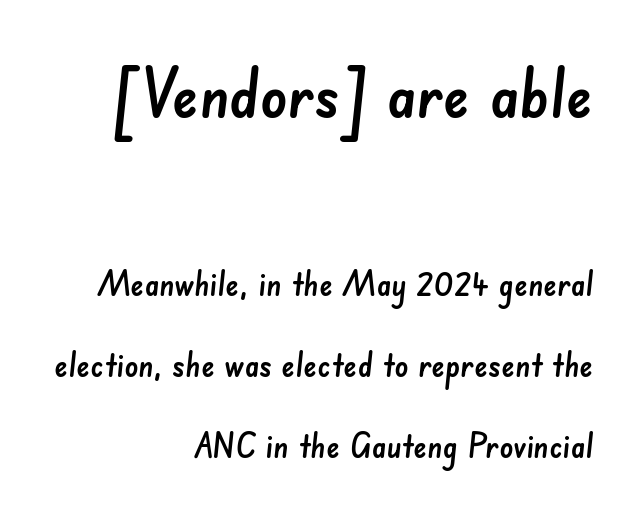
The image shows 67 px sans-serif type; set right-aligned, loose line spacing (2.37x), normal letter spacing, not underlined; the first (top) block is 1.97x larger; low stroke contrast and a small x-height.
